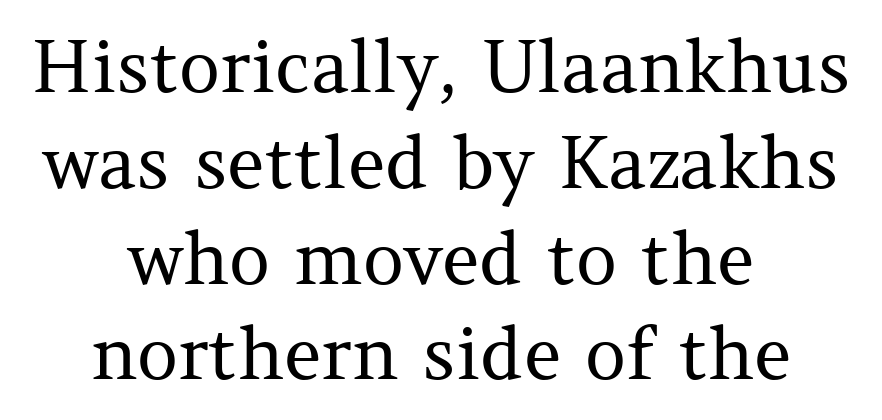
The image shows 72 px regular-weight serif type, upright; set centered, normal line spacing (1.33x), normal letter spacing, not underlined; medium stroke contrast and a medium x-height.
